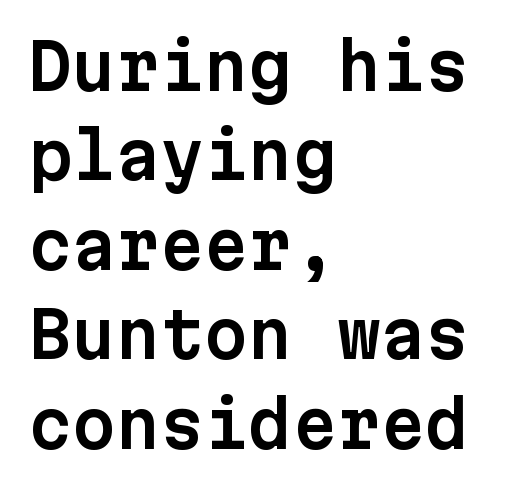
Q: Is the text italic (slanted)? A: No, it is upright.
Q: Is the typeface a serif or a sans-serif typeface? A: Sans-serif.
Q: Is the text underlined? A: No.
Q: How is the paragraph aligned? A: Left-aligned.
Q: Is the spacing between letters normal or unusually wide? A: Normal.
Q: Is the spacing between lines tight, normal or loose? A: Normal.
Q: Width (condensed, normal, or wide)? A: Normal.
Q: Stroke contrast? A: Low.
Q: x-height? A: Medium.
Q: Monospaced? A: Yes.
